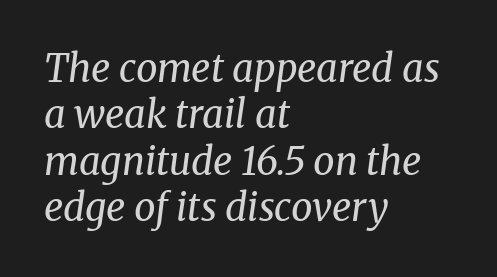
Q: Is the text bold? A: No.
Q: Is the text italic (slanted)? A: Yes, it leans right by about 8 degrees.
Q: Is the typeface a serif or a sans-serif typeface? A: Serif.
Q: Is the text underlined? A: No.
Q: How is the paragraph aligned? A: Left-aligned.
Q: Is the spacing between letters normal or unusually wide? A: Normal.
Q: Width (condensed, normal, or wide)? A: Normal.
Q: Stroke contrast? A: Medium.
Q: x-height? A: Medium.
Q: Monospaced? A: No.
